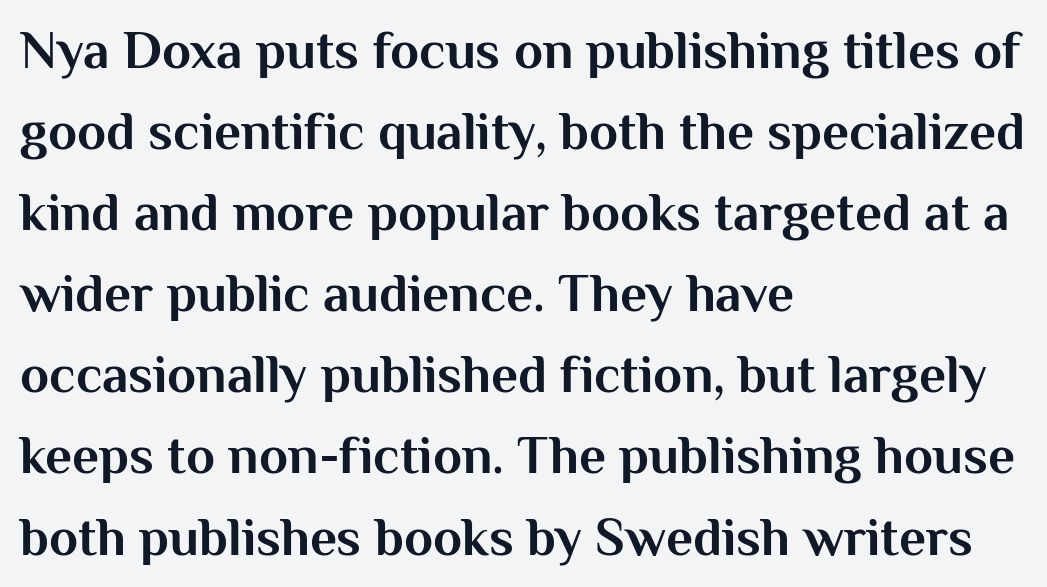
{"serif": "no", "italic": "no", "bold": "yes", "weight": "bold", "width": "normal", "stroke_contrast": "medium", "x_height": "medium", "monospaced": "no", "underline": "no", "align": "left", "line_spacing": "normal", "line_spacing_ratio": 1.53, "letter_spacing": "normal", "letter_spacing_em": 0.0, "glyph_px": 53}
